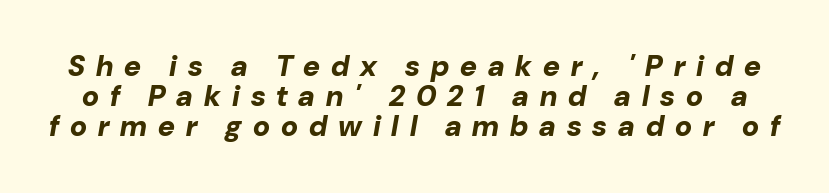
Vertically, the passage feels compressed, each row crowding the next. Underline: absent. Observe the wide spacing: letters keep a clear distance from each other. Each letter keeps its own natural width here, so spacing adapts to shape.
